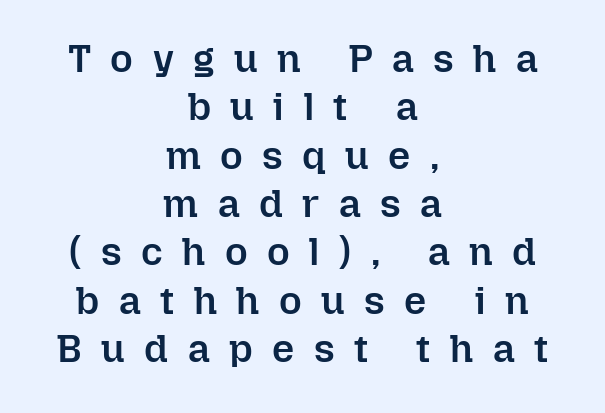
Q: Is the text bold? A: Semi-bold.
Q: Is the text italic (slanted)? A: No, it is upright.
Q: Is the text underlined? A: No.
Q: How is the paragraph aligned? A: Centered.
Q: Is the spacing between letters normal or unusually wide? A: Unusually wide.
Q: Width (condensed, normal, or wide)? A: Normal.
Q: Stroke contrast? A: Low.
Q: x-height? A: Medium.
Q: Monospaced? A: No.
